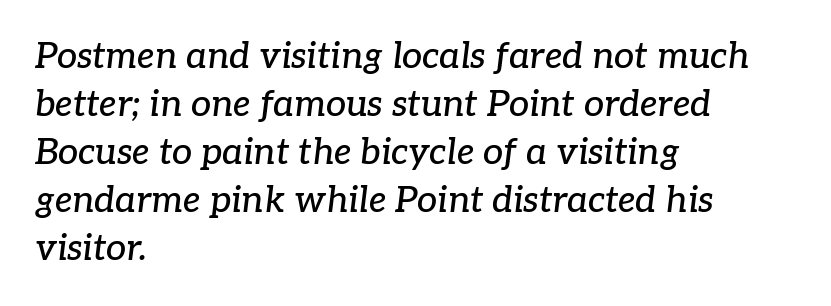
Leading: standard. The face used here is rendered with its standard letterfit. The text was rendered using a seriffed face with decorative stroke endings. This sample has the flowing, uneven cadence of proportional lettering. Has an underline been added? It has not.
